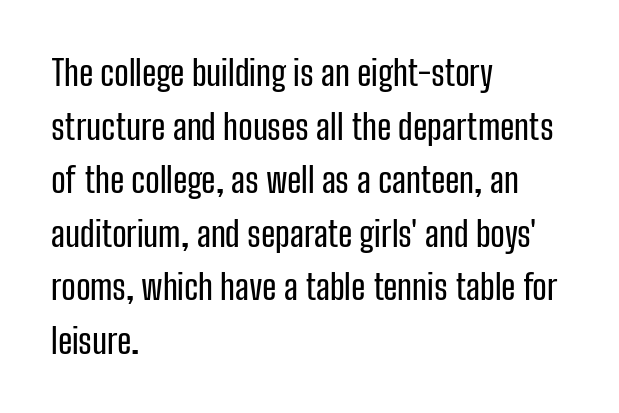
Q: Is the text italic (slanted)? A: No, it is upright.
Q: Is the typeface a serif or a sans-serif typeface? A: Sans-serif.
Q: Is the text underlined? A: No.
Q: How is the paragraph aligned? A: Left-aligned.
Q: Is the spacing between letters normal or unusually wide? A: Normal.
Q: Is the spacing between lines tight, normal or loose? A: Normal.
Q: Width (condensed, normal, or wide)? A: Condensed.
Q: Stroke contrast? A: Low.
Q: x-height? A: Medium.
Q: Monospaced? A: No.
